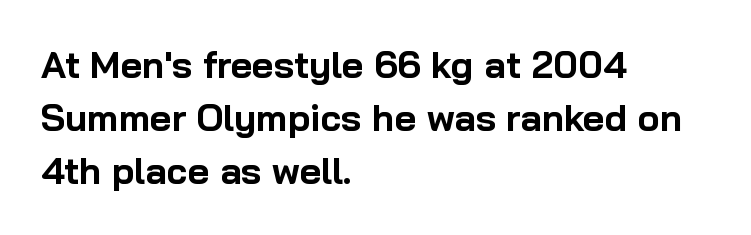
Q: Is the text bold? A: Yes.
Q: Is the text italic (slanted)? A: No, it is upright.
Q: Is the typeface a serif or a sans-serif typeface? A: Sans-serif.
Q: Is the text underlined? A: No.
Q: How is the paragraph aligned? A: Left-aligned.
Q: Is the spacing between letters normal or unusually wide? A: Normal.
Q: Is the spacing between lines tight, normal or loose? A: Normal.
Q: Width (condensed, normal, or wide)? A: Normal.
Q: Stroke contrast? A: Low.
Q: x-height? A: Medium.
Q: Monospaced? A: No.
